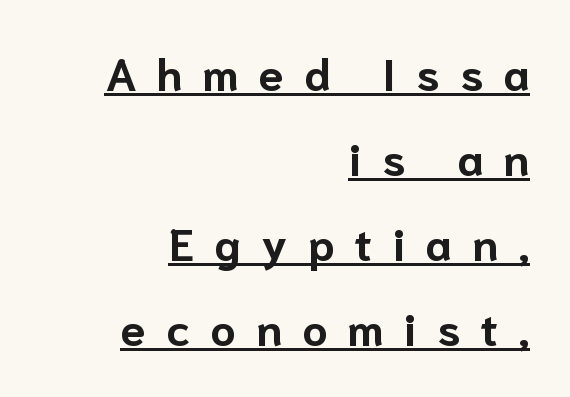
{"serif": "no", "italic": "no", "bold": "yes", "weight": "bold", "width": "normal", "stroke_contrast": "low", "x_height": "medium", "monospaced": "no", "underline": "yes", "align": "right", "line_spacing_ratio": 1.89, "letter_spacing": "wide", "letter_spacing_em": 0.45, "glyph_px": 45}
